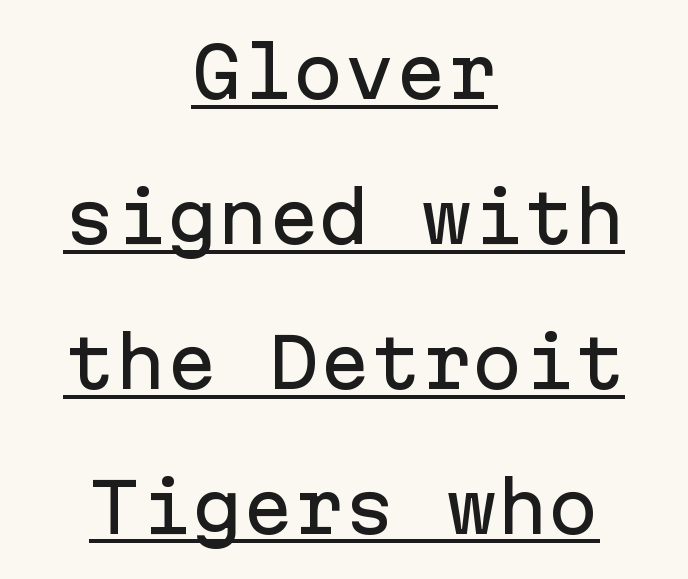
The rendering uses typewriter-style spacing with identical character cells. In terms of posture, this sample is upright. Characters follow at the spacing the type designer built in. Notice the wide empty band between every row — that's loose leading.
